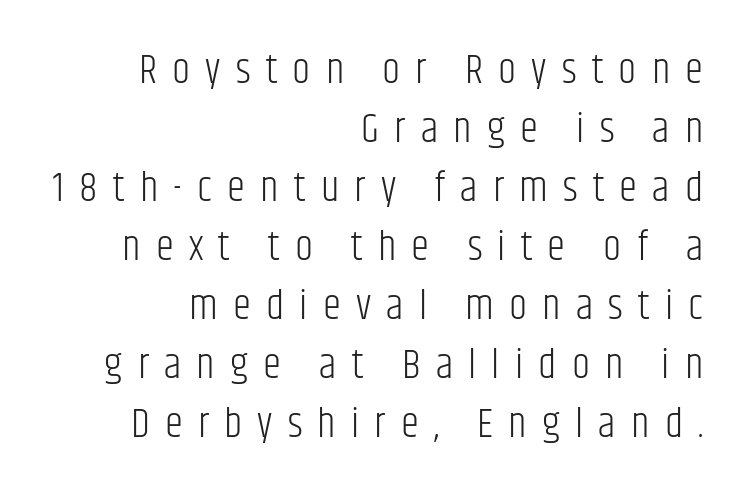
Q: Is the text bold? A: No.
Q: Is the text italic (slanted)? A: No, it is upright.
Q: Is the typeface a serif or a sans-serif typeface? A: Sans-serif.
Q: Is the text underlined? A: No.
Q: How is the paragraph aligned? A: Right-aligned.
Q: Is the spacing between letters normal or unusually wide? A: Unusually wide.
Q: Is the spacing between lines tight, normal or loose? A: Normal.
Q: Width (condensed, normal, or wide)? A: Condensed.
Q: Stroke contrast? A: Low.
Q: x-height? A: Large.
Q: Monospaced? A: No.
